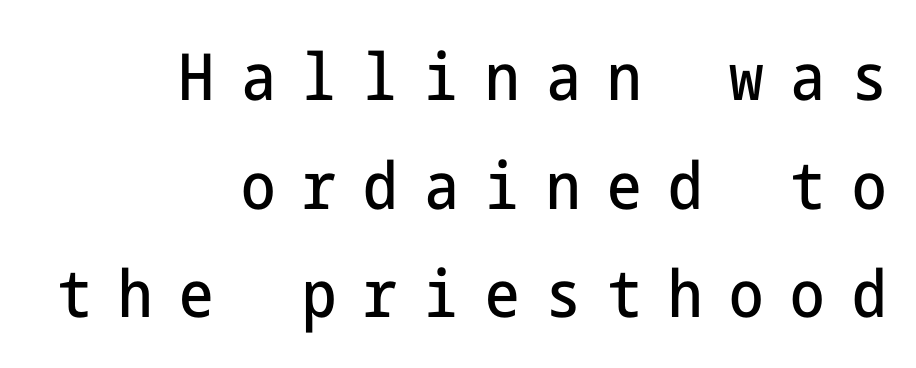
Q: Is the text italic (slanted)? A: No, it is upright.
Q: Is the typeface a serif or a sans-serif typeface? A: Sans-serif.
Q: Is the text underlined? A: No.
Q: How is the paragraph aligned? A: Right-aligned.
Q: Is the spacing between letters normal or unusually wide? A: Unusually wide.
Q: Is the spacing between lines tight, normal or loose? A: Normal.
Q: Width (condensed, normal, or wide)? A: Condensed.
Q: Stroke contrast? A: Low.
Q: x-height? A: Medium.
